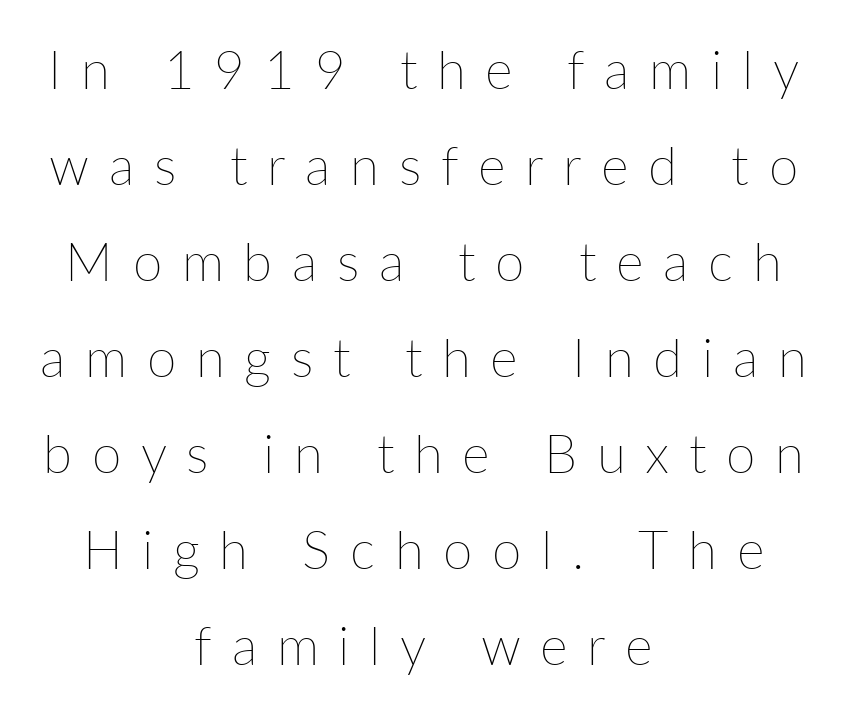
The image shows 53 px thin type, upright; set centered, line spacing 1.81x, unusually wide letter spacing (+0.37 em), not underlined; low stroke contrast and a medium x-height.
